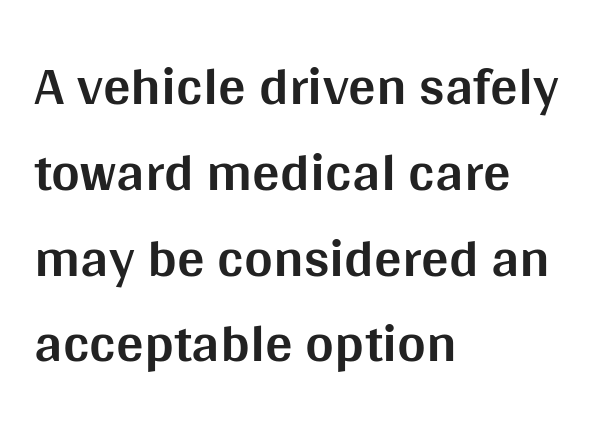
Horizontally, the lines are justified to the leading edge only. Every stem runs plumb, perpendicular to the baseline. No feet cap the strokes, marking this as sans-serif type. The rendering uses natural spacing where letterforms have individual widths. Normally led — the rows are evenly, conventionally spaced. The passage shown is not underscored anywhere.
